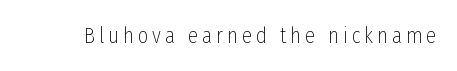
Honestly, there is no underline to notice here at all. This is roman type, the default non-slanted kind. Weight: not bold — regular or lighter.
